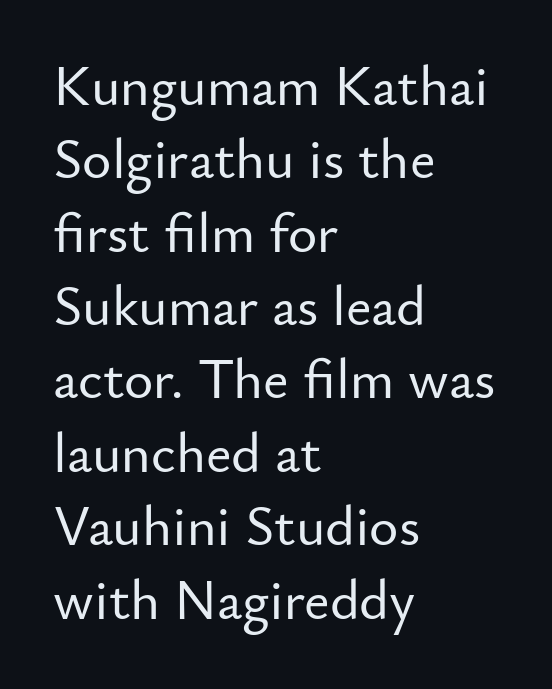
{"serif": "no", "italic": "no", "width": "normal", "stroke_contrast": "low", "x_height": "small", "monospaced": "no", "underline": "no", "align": "left", "line_spacing": "normal", "line_spacing_ratio": 1.31, "letter_spacing": "normal", "letter_spacing_em": 0.0, "glyph_px": 56}
